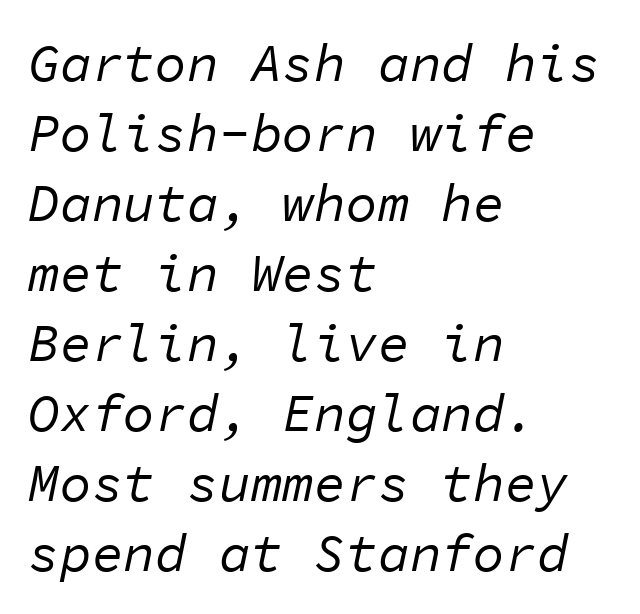
The image shows 53 px regular-weight type, italic (leaning right), monospaced; set left-aligned, normal line spacing (1.32x), normal letter spacing, not underlined; low stroke contrast and a medium x-height.
